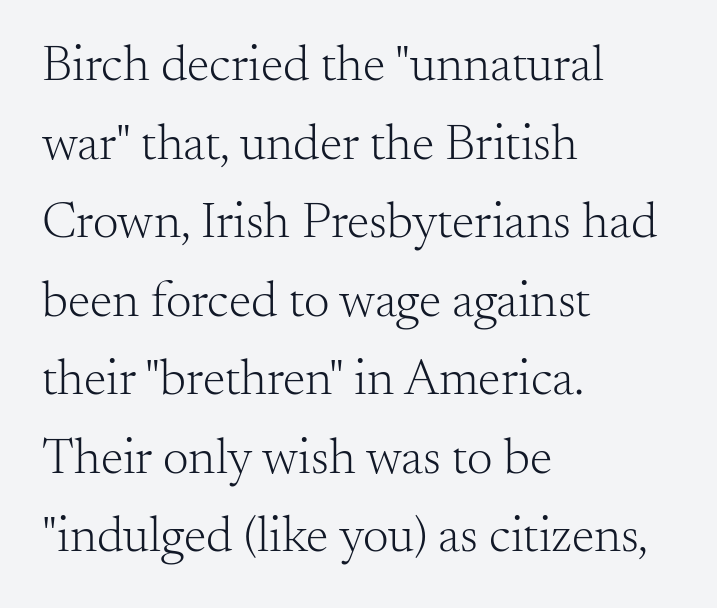
Q: Is the text bold? A: No.
Q: Is the text italic (slanted)? A: No, it is upright.
Q: Is the typeface a serif or a sans-serif typeface? A: Serif.
Q: Is the text underlined? A: No.
Q: How is the paragraph aligned? A: Left-aligned.
Q: Is the spacing between letters normal or unusually wide? A: Normal.
Q: Is the spacing between lines tight, normal or loose? A: Normal.
Q: Width (condensed, normal, or wide)? A: Normal.
Q: Stroke contrast? A: Medium.
Q: x-height? A: Small.
Q: Monospaced? A: No.
